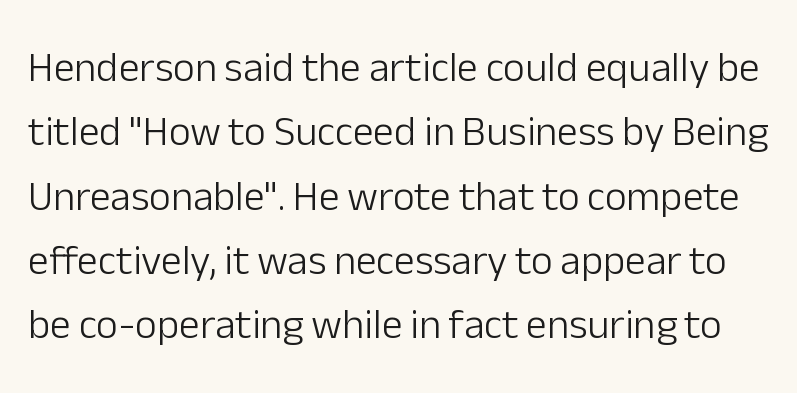
The image shows 42 px light sans-serif type, upright; set normal line spacing (1.53x), normal letter spacing, not underlined; low stroke contrast and a medium x-height.
